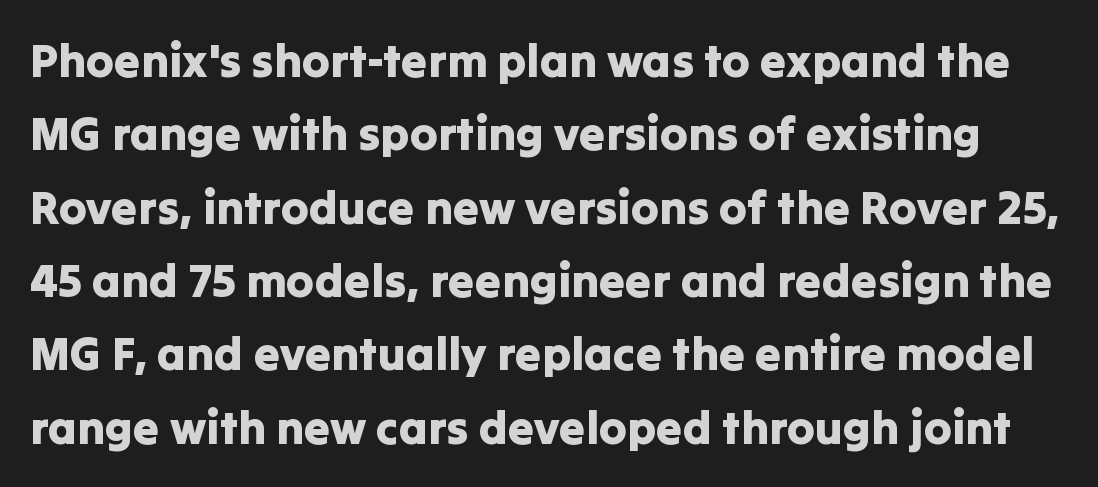
Q: Is the text italic (slanted)? A: No, it is upright.
Q: Is the typeface a serif or a sans-serif typeface? A: Sans-serif.
Q: Is the text underlined? A: No.
Q: Is the spacing between letters normal or unusually wide? A: Normal.
Q: Is the spacing between lines tight, normal or loose? A: Normal.
Q: Width (condensed, normal, or wide)? A: Normal.
Q: Stroke contrast? A: Low.
Q: x-height? A: Medium.
Q: Monospaced? A: No.
